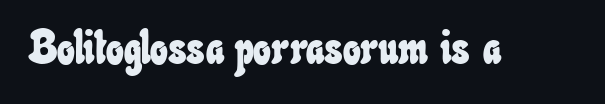
Q: Is the text underlined? A: No.
Q: Is the spacing between letters normal or unusually wide? A: Normal.
Q: Width (condensed, normal, or wide)? A: Condensed.
Q: Stroke contrast? A: Low.
Q: x-height? A: Small.
Q: Monospaced? A: No.
